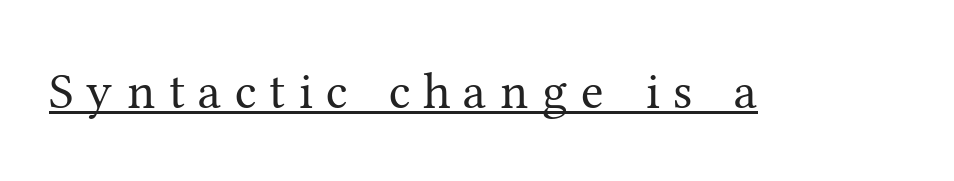
{"serif": "yes", "italic": "no", "bold": "no", "weight": "regular", "width": "normal", "stroke_contrast": "medium", "x_height": "medium", "monospaced": "no", "underline": "yes", "letter_spacing": "wide", "letter_spacing_em": 0.26, "glyph_px": 51}
